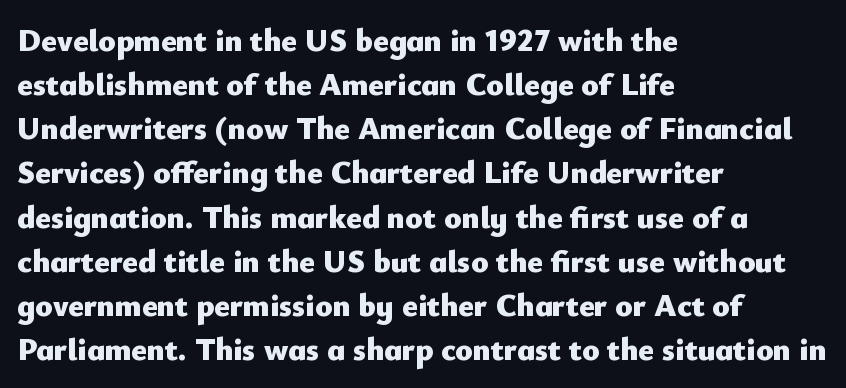
Q: Is the text bold? A: Yes.
Q: Is the text italic (slanted)? A: No, it is upright.
Q: Is the typeface a serif or a sans-serif typeface? A: Sans-serif.
Q: Is the text underlined? A: No.
Q: How is the paragraph aligned? A: Left-aligned.
Q: Is the spacing between letters normal or unusually wide? A: Normal.
Q: Is the spacing between lines tight, normal or loose? A: Normal.
Q: Width (condensed, normal, or wide)? A: Normal.
Q: Stroke contrast? A: Low.
Q: x-height? A: Small.
Q: Monospaced? A: No.
